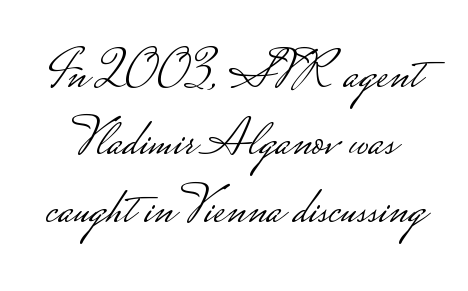
{"serif": "no", "bold": "no", "weight": "light", "width": "wide", "stroke_contrast": "low", "monospaced": "no", "underline": "no", "line_spacing": "normal", "line_spacing_ratio": 1.27, "letter_spacing": "normal", "letter_spacing_em": 0.0, "glyph_px": 53}
